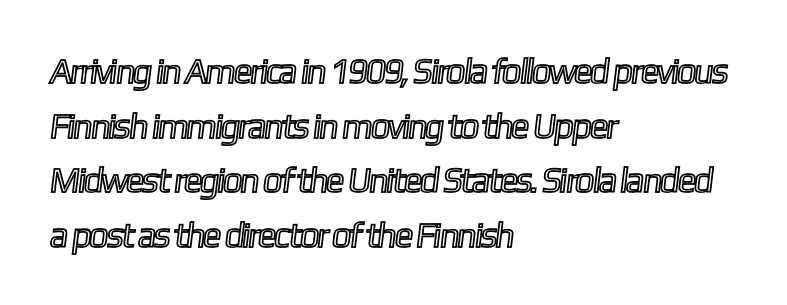
{"width": "condensed", "x_height": "medium", "monospaced": "no", "underline": "no", "align": "left", "line_spacing": "normal", "line_spacing_ratio": 1.56, "letter_spacing": "normal", "letter_spacing_em": 0.0, "glyph_px": 35}
